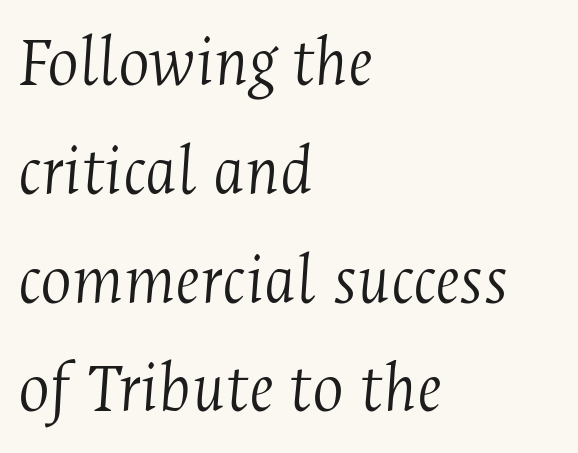
{"serif": "yes", "italic": "yes", "lean": "right", "slant_degrees": 4, "bold": "no", "weight": "light", "width": "condensed", "stroke_contrast": "medium", "x_height": "medium", "monospaced": "no", "underline": "no", "align": "left", "line_spacing": "normal", "line_spacing_ratio": 1.47, "letter_spacing": "normal", "letter_spacing_em": 0.0, "glyph_px": 74}
